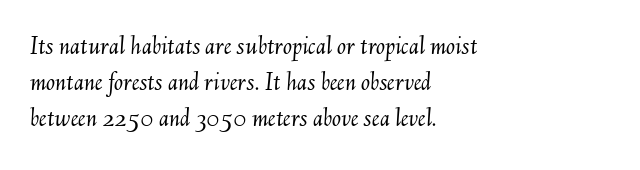
{"italic": "yes", "lean": "right", "slant_degrees": 6, "bold": "no", "underline": "no", "align": "left", "line_spacing": "normal", "line_spacing_ratio": 1.34, "letter_spacing": "normal", "letter_spacing_em": 0.0, "glyph_px": 27}
